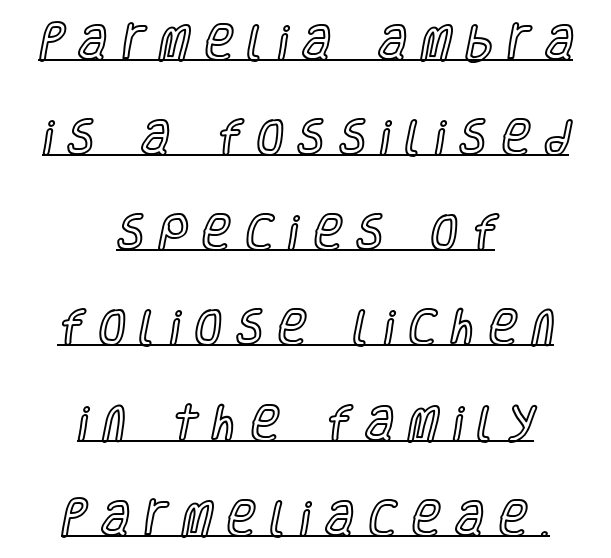
Q: Is the text italic (slanted)? A: Yes.
Q: Is the text underlined? A: Yes.
Q: How is the paragraph aligned? A: Centered.
Q: Is the spacing between letters normal or unusually wide? A: Unusually wide.
Q: Is the spacing between lines tight, normal or loose? A: Loose.
Q: Width (condensed, normal, or wide)? A: Condensed.
Q: x-height? A: Large.
Q: Monospaced? A: No.
